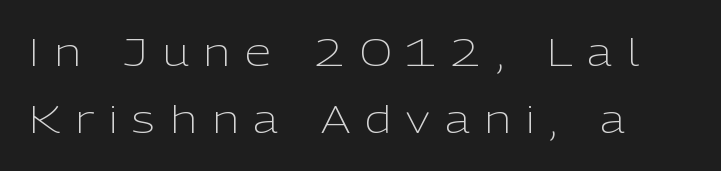
The image shows 38 px light sans-serif type, upright; set left-aligned, line spacing 1.76x, unusually wide letter spacing (+0.39 em), not underlined; low stroke contrast and a medium x-height.
